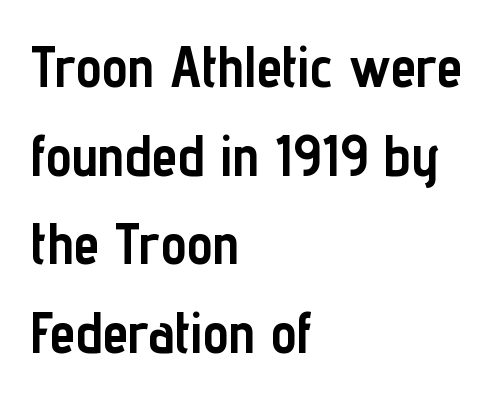
{"serif": "no", "italic": "no", "bold": "yes", "weight": "semibold", "width": "condensed", "stroke_contrast": "low", "x_height": "medium", "monospaced": "no", "underline": "no", "align": "left", "line_spacing": "normal", "line_spacing_ratio": 1.53, "letter_spacing": "normal", "letter_spacing_em": 0.0, "glyph_px": 58}
